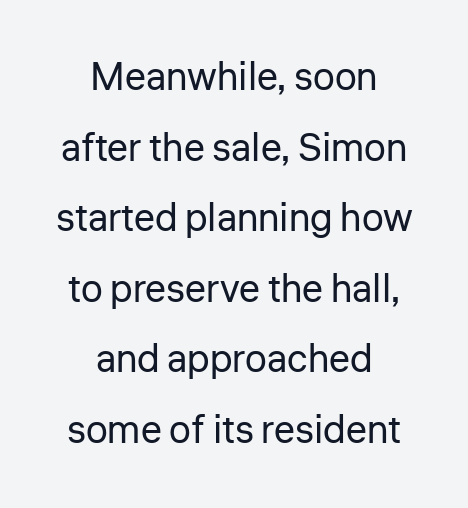
Stems and bowls with no extra thickness — not bold. Glyph-to-glyph distance matches everyday printed text. The baseline area is clear. The characters display no serif detailing; their extremities are plain. The passage shown is typed in a proportional face where columns would drift.
